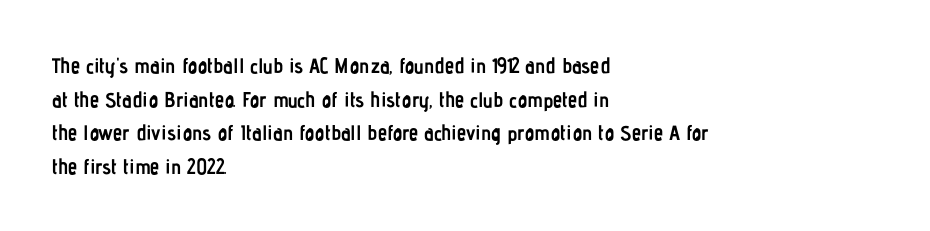
Q: Is the text bold? A: Yes.
Q: Is the text italic (slanted)? A: No, it is upright.
Q: Is the text underlined? A: No.
Q: How is the paragraph aligned? A: Left-aligned.
Q: Is the spacing between letters normal or unusually wide? A: Normal.
Q: Is the spacing between lines tight, normal or loose? A: Normal.
